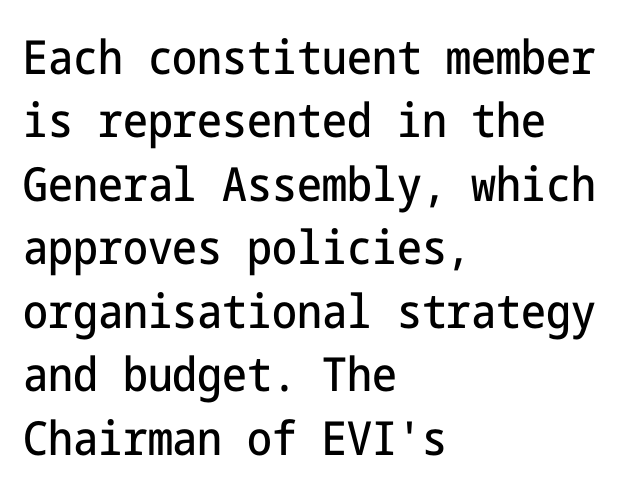
{"serif": "no", "italic": "no", "width": "condensed", "stroke_contrast": "low", "x_height": "medium", "underline": "no", "align": "left", "line_spacing": "normal", "line_spacing_ratio": 1.35, "letter_spacing": "normal", "letter_spacing_em": 0.0, "glyph_px": 47}
